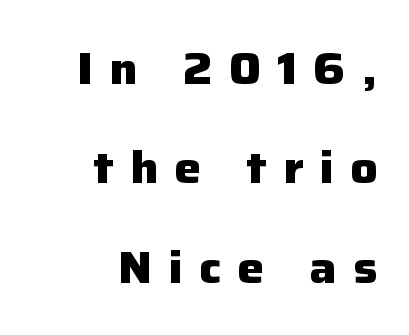
{"serif": "no", "italic": "no", "bold": "yes", "weight": "heavy", "width": "normal", "stroke_contrast": "low", "x_height": "medium", "monospaced": "no", "underline": "no", "align": "right", "line_spacing": "loose", "line_spacing_ratio": 2.21, "letter_spacing": "wide", "letter_spacing_em": 0.36, "glyph_px": 45}
